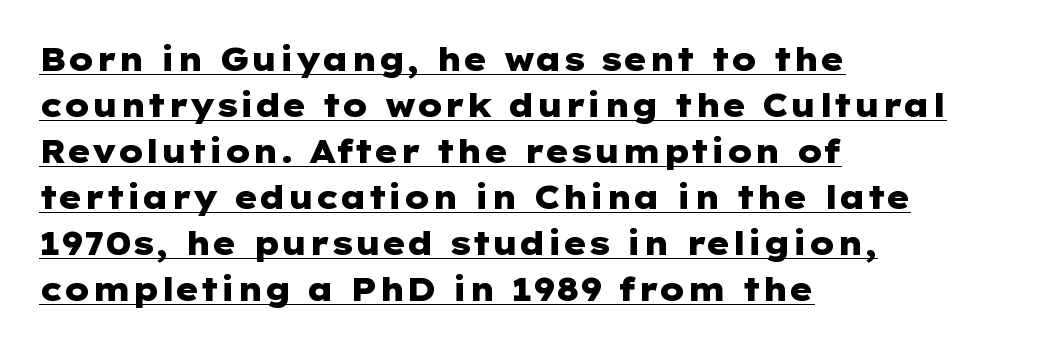
Q: Is the text bold? A: Yes.
Q: Is the text italic (slanted)? A: No, it is upright.
Q: Is the typeface a serif or a sans-serif typeface? A: Sans-serif.
Q: Is the text underlined? A: Yes.
Q: How is the paragraph aligned? A: Left-aligned.
Q: Is the spacing between letters normal or unusually wide? A: Normal.
Q: Is the spacing between lines tight, normal or loose? A: Normal.
Q: Width (condensed, normal, or wide)? A: Wide.
Q: Stroke contrast? A: Low.
Q: x-height? A: Medium.
